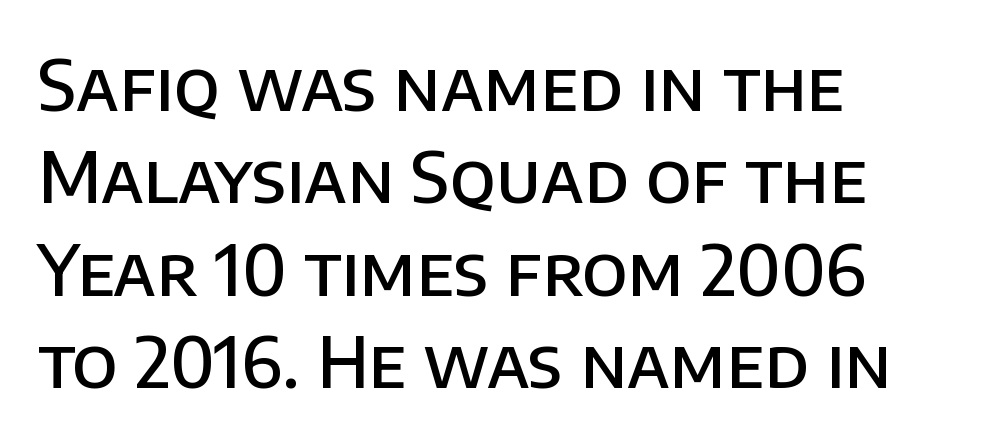
Q: Is the text bold? A: Semi-bold.
Q: Is the text italic (slanted)? A: No, it is upright.
Q: Is the typeface a serif or a sans-serif typeface? A: Sans-serif.
Q: Is the text underlined? A: No.
Q: How is the paragraph aligned? A: Left-aligned.
Q: Is the spacing between letters normal or unusually wide? A: Normal.
Q: Is the spacing between lines tight, normal or loose? A: Normal.
Q: Width (condensed, normal, or wide)? A: Normal.
Q: Stroke contrast? A: Low.
Q: x-height? A: Large.
Q: Monospaced? A: No.
